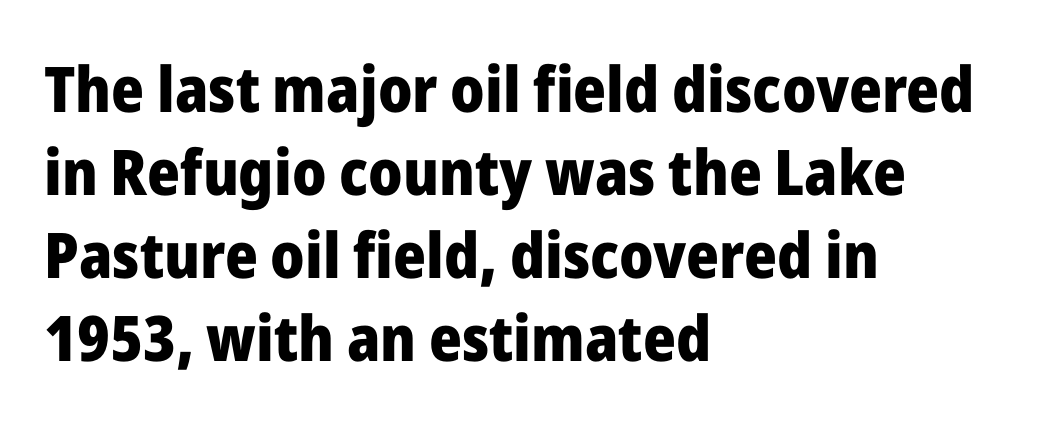
The image shows 63 px heavy sans-serif type, upright; set left-aligned, normal line spacing (1.32x), normal letter spacing, not underlined; low stroke contrast and a medium x-height.
